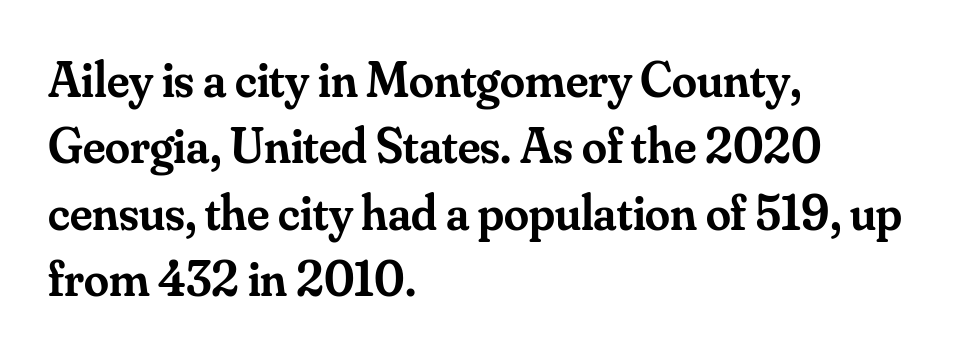
The vertical gap from one line to the next is medium. This rendering leaves character spacing at its baseline value. The letters stand upright; this is a roman face. Looks like regular typesetting: each glyph gets only the width it needs.
